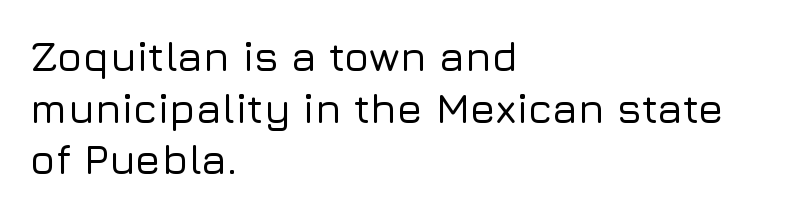
The lettering holds an erect, upright posture throughout. The passage is arranged the way most books set body copy — flush left. The letters advance in unequal steps, a hallmark of proportional type. Honestly, the letter spacing is just normal — you wouldn't notice it. The rendering shows plain stroke endings on the letterforms — a sans-serif design.
